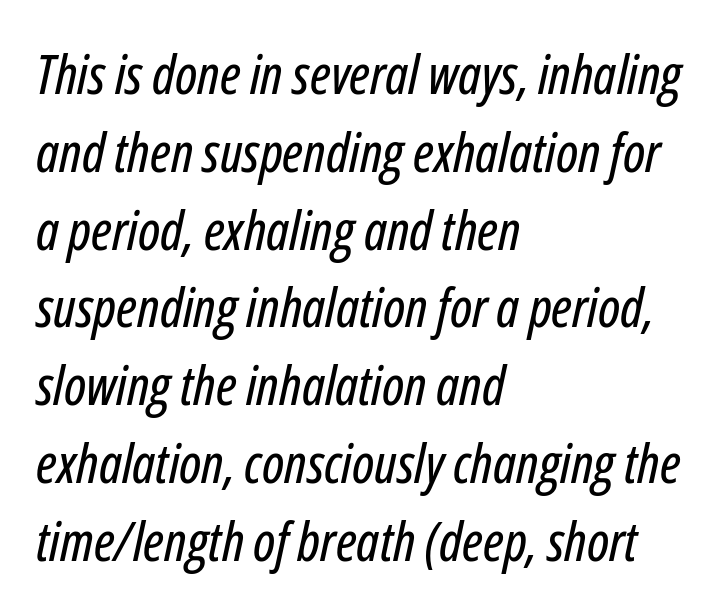
Q: Is the text italic (slanted)? A: Yes, it leans right by about 12 degrees.
Q: Is the text underlined? A: No.
Q: How is the paragraph aligned? A: Left-aligned.
Q: Is the spacing between letters normal or unusually wide? A: Normal.
Q: Is the spacing between lines tight, normal or loose? A: Normal.
Q: Width (condensed, normal, or wide)? A: Condensed.
Q: Stroke contrast? A: Low.
Q: x-height? A: Medium.
Q: Monospaced? A: No.
